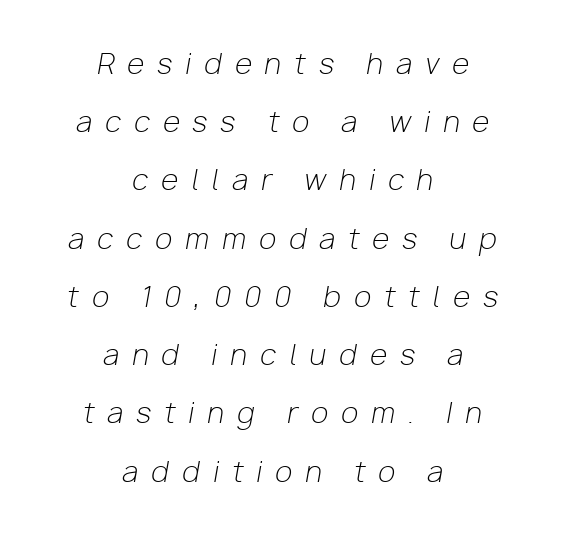
{"italic": "yes", "lean": "right", "slant_degrees": 10, "bold": "no", "weight": "light", "width": "normal", "stroke_contrast": "low", "x_height": "medium", "monospaced": "no", "underline": "no", "align": "center", "line_spacing": "loose", "line_spacing_ratio": 2.08, "letter_spacing": "wide", "letter_spacing_em": 0.47, "glyph_px": 28}
